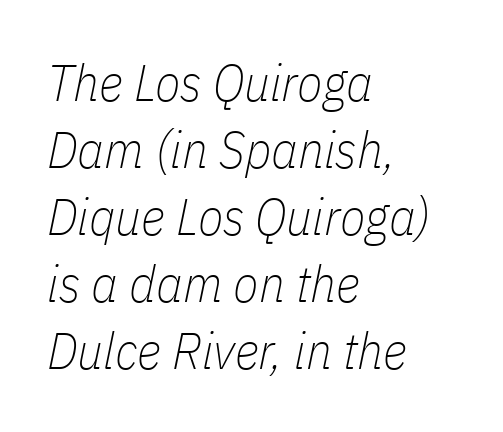
The passage shown is typed in a proportional face where columns would drift. Quick note: interline space is typical. You can tell it's italic because the verticals aren't actually vertical. In terms of letterspacing, this is plain default setting.
